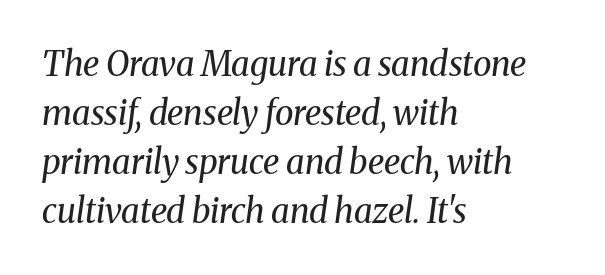
The image shows 34 px regular-weight serif type, italic (leaning right); set left-aligned, normal line spacing (1.44x), normal letter spacing, not underlined; medium stroke contrast and a medium x-height.
